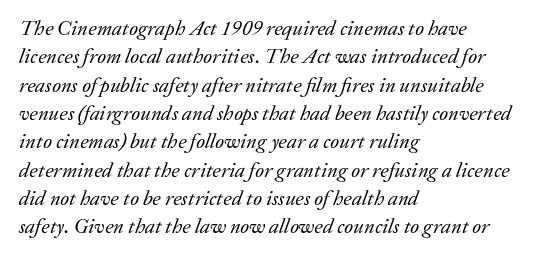
The image shows 21 px text type, italic (leaning right); set left-aligned, normal line spacing (1.35x), normal letter spacing, not underlined.
